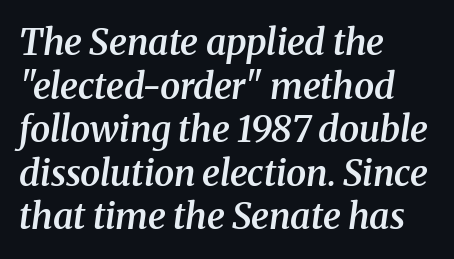
Q: Is the text bold? A: Semi-bold.
Q: Is the text italic (slanted)? A: Yes, it leans right by about 8 degrees.
Q: Is the typeface a serif or a sans-serif typeface? A: Serif.
Q: Is the text underlined? A: No.
Q: How is the paragraph aligned? A: Left-aligned.
Q: Is the spacing between letters normal or unusually wide? A: Normal.
Q: Width (condensed, normal, or wide)? A: Normal.
Q: Stroke contrast? A: Medium.
Q: x-height? A: Medium.
Q: Monospaced? A: No.
